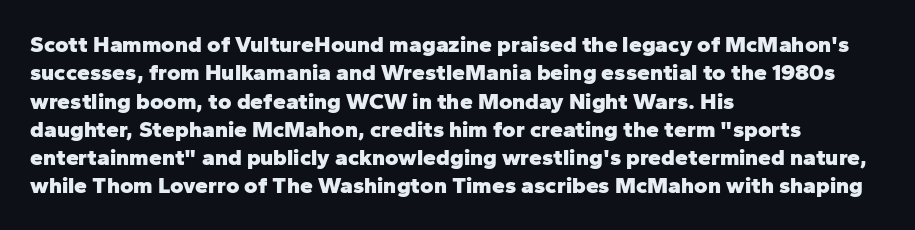
The image shows 23 px bold type, upright; set left-aligned, line spacing 1.23x, normal letter spacing, not underlined.
